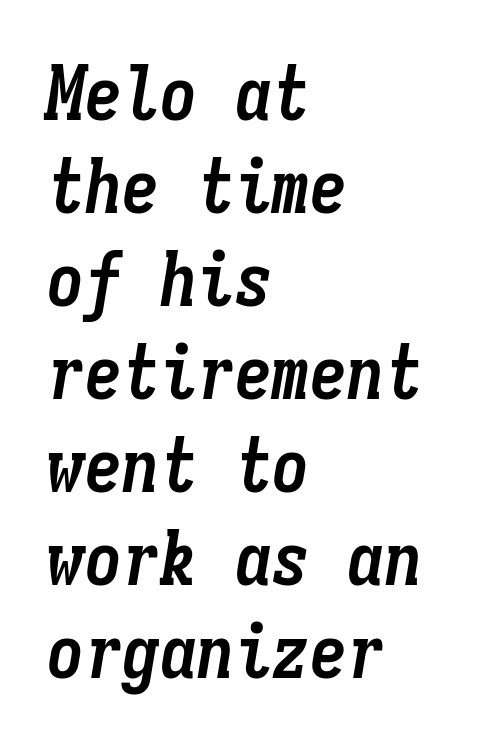
The letters sit at their default tracking, neither squeezed nor spread. Compared with ordinary roman type, these characters are visibly tilted. Teacher's note: observe the even left margin — that is flush-left alignment. Each glyph is drawn with heavy, bold strokes. Here the designer chose a console-style face with uniform glyph widths. The space beneath each line is pristine and unruled.
